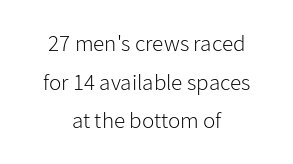
{"italic": "no", "bold": "no", "underline": "no", "align": "center", "line_spacing": "normal", "line_spacing_ratio": 1.68, "letter_spacing": "normal", "letter_spacing_em": 0.0, "glyph_px": 23}
